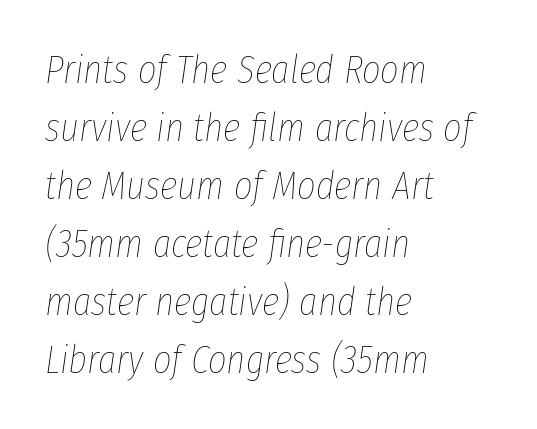
{"italic": "yes", "lean": "right", "slant_degrees": 8, "bold": "no", "weight": "thin", "width": "condensed", "stroke_contrast": "low", "x_height": "medium", "monospaced": "no", "underline": "no", "align": "left", "line_spacing": "normal", "line_spacing_ratio": 1.45, "letter_spacing": "normal", "letter_spacing_em": 0.0, "glyph_px": 40}
